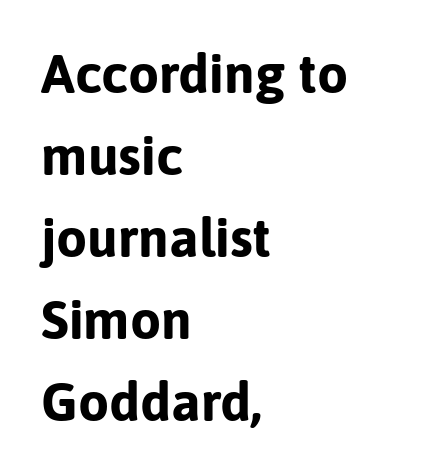
{"serif": "no", "italic": "no", "bold": "yes", "weight": "bold", "width": "normal", "stroke_contrast": "low", "x_height": "medium", "monospaced": "no", "underline": "no", "align": "left", "line_spacing": "normal", "line_spacing_ratio": 1.49, "letter_spacing": "normal", "letter_spacing_em": 0.0, "glyph_px": 55}
